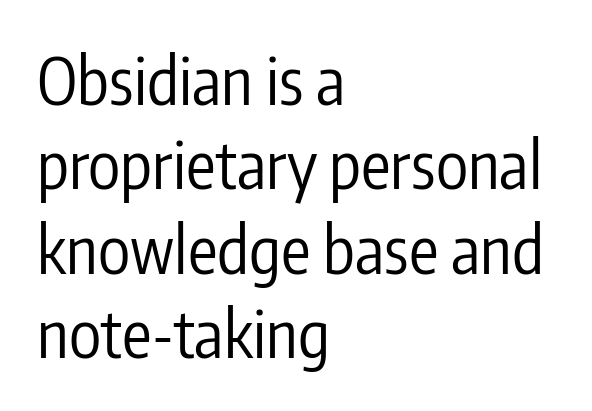
The image shows 66 px regular-weight, condensed sans-serif type, upright; set left-aligned, normal line spacing (1.28x), normal letter spacing, not underlined; low stroke contrast and a medium x-height.
